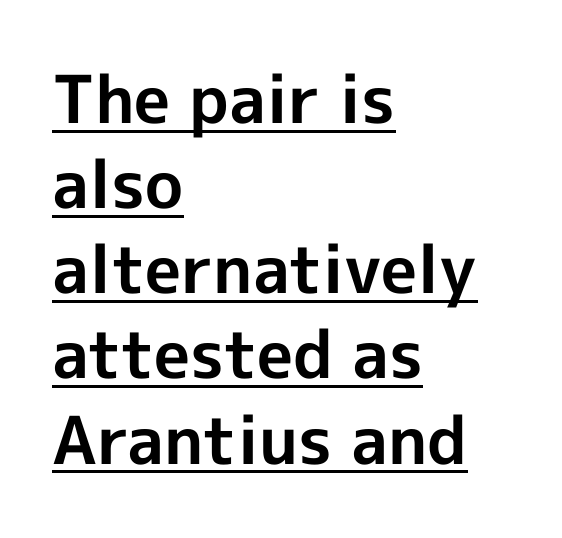
{"serif": "no", "italic": "no", "bold": "yes", "weight": "bold", "width": "normal", "x_height": "medium", "monospaced": "no", "underline": "yes", "align": "left", "line_spacing": "normal", "line_spacing_ratio": 1.29, "letter_spacing": "normal", "letter_spacing_em": 0.0, "glyph_px": 66}
